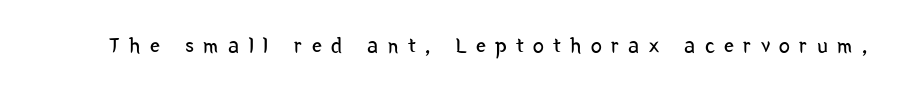
{"italic": "no", "bold": "no", "underline": "no", "letter_spacing": "wide", "letter_spacing_em": 0.43, "glyph_px": 22}
